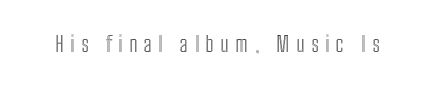
The image shows 22 px text type, upright; set unusually wide letter spacing (+0.3 em), not underlined.
